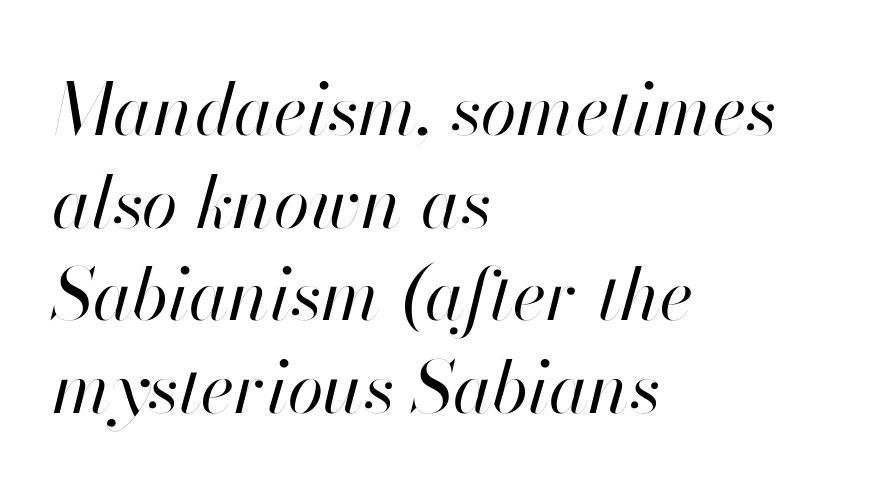
The image shows 73 px regular-weight type, italic (leaning right); set left-aligned, normal line spacing (1.27x), normal letter spacing, not underlined; high stroke contrast and a small x-height.
